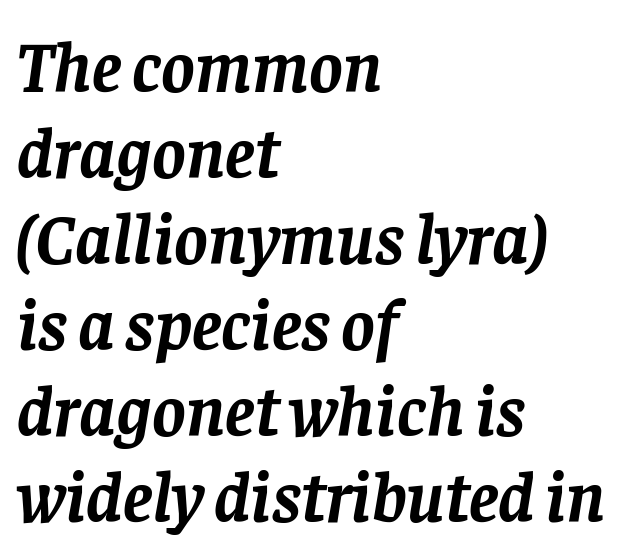
Q: Is the text bold? A: Yes.
Q: Is the text italic (slanted)? A: Yes, it leans right by about 8 degrees.
Q: Is the typeface a serif or a sans-serif typeface? A: Serif.
Q: Is the text underlined? A: No.
Q: How is the paragraph aligned? A: Left-aligned.
Q: Is the spacing between letters normal or unusually wide? A: Normal.
Q: Width (condensed, normal, or wide)? A: Normal.
Q: Stroke contrast? A: Low.
Q: x-height? A: Large.
Q: Monospaced? A: No.
